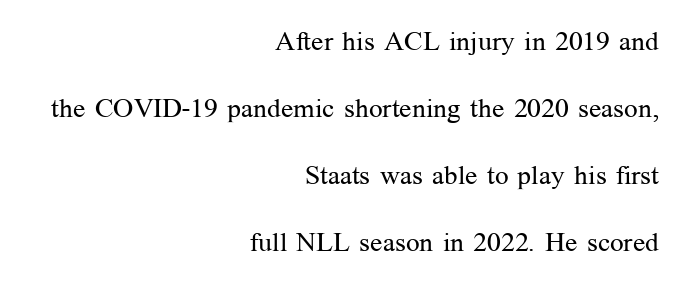
Is the block centered? No — it sits flush against the right margin. Bold? No — there's no thickening of the strokes. Airy leading. The type sits square on the baseline with zero lean. Glyph-to-glyph distance matches everyday printed text. The area under the type is left untouched.
